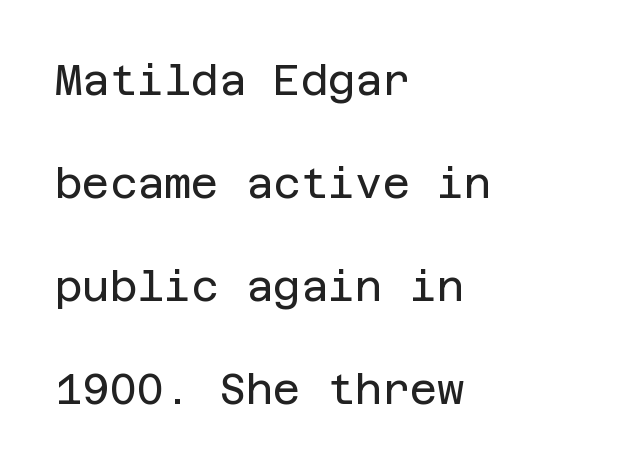
The image shows 42 px regular-weight sans-serif type, upright; set left-aligned, loose line spacing (2.45x), normal letter spacing, not underlined; low stroke contrast and a large x-height.
